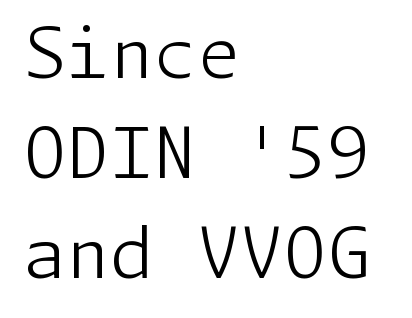
{"serif": "no", "italic": "no", "bold": "no", "weight": "light", "width": "normal", "stroke_contrast": "low", "x_height": "medium", "underline": "no", "align": "left", "line_spacing": "normal", "line_spacing_ratio": 1.43, "letter_spacing": "normal", "letter_spacing_em": 0.0, "glyph_px": 70}
